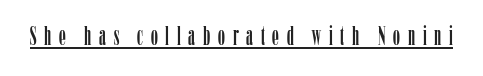
{"italic": "no", "underline": "yes", "letter_spacing": "wide", "letter_spacing_em": 0.29, "glyph_px": 27}
